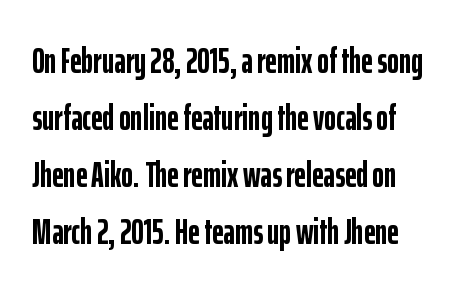
{"serif": "no", "italic": "no", "bold": "yes", "weight": "semibold", "width": "condensed", "stroke_contrast": "low", "x_height": "medium", "monospaced": "no", "underline": "no", "line_spacing": "normal", "line_spacing_ratio": 1.58, "letter_spacing": "normal", "letter_spacing_em": 0.0, "glyph_px": 36}
